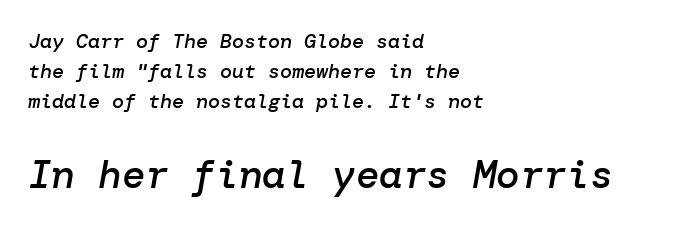
{"italic": "yes", "lean": "right", "slant_degrees": 10, "bold": "semi", "weight": "semibold", "width": "normal", "stroke_contrast": "low", "x_height": "medium", "underline": "no", "align": "left", "line_spacing": "normal", "line_spacing_ratio": 1.49, "letter_spacing": "normal", "letter_spacing_em": 0.0, "larger_block": "second", "size_ratio": 1.95, "glyph_px": 39}
